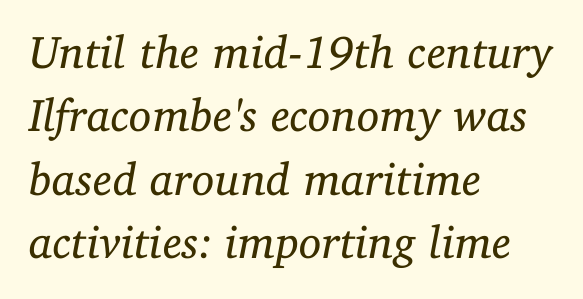
Q: Is the text bold? A: No.
Q: Is the text italic (slanted)? A: Yes, it leans right by about 11 degrees.
Q: Is the typeface a serif or a sans-serif typeface? A: Serif.
Q: Is the text underlined? A: No.
Q: How is the paragraph aligned? A: Left-aligned.
Q: Is the spacing between letters normal or unusually wide? A: Normal.
Q: Is the spacing between lines tight, normal or loose? A: Normal.
Q: Width (condensed, normal, or wide)? A: Normal.
Q: Stroke contrast? A: Low.
Q: x-height? A: Medium.
Q: Monospaced? A: No.
